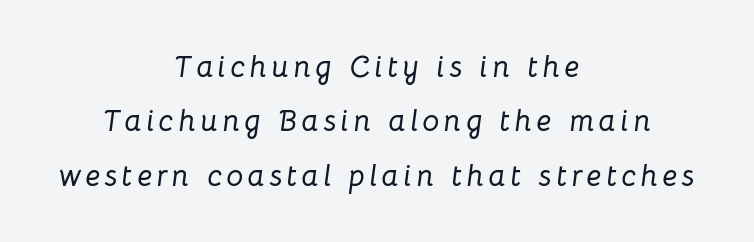
Is this a fixed-width face? No — the glyphs have proportional, varying widths. The area under the type is left untouched. Tall strokes in this sample are angled rather than plumb. Every row of glyphs is offset so its center matches the block's center.
